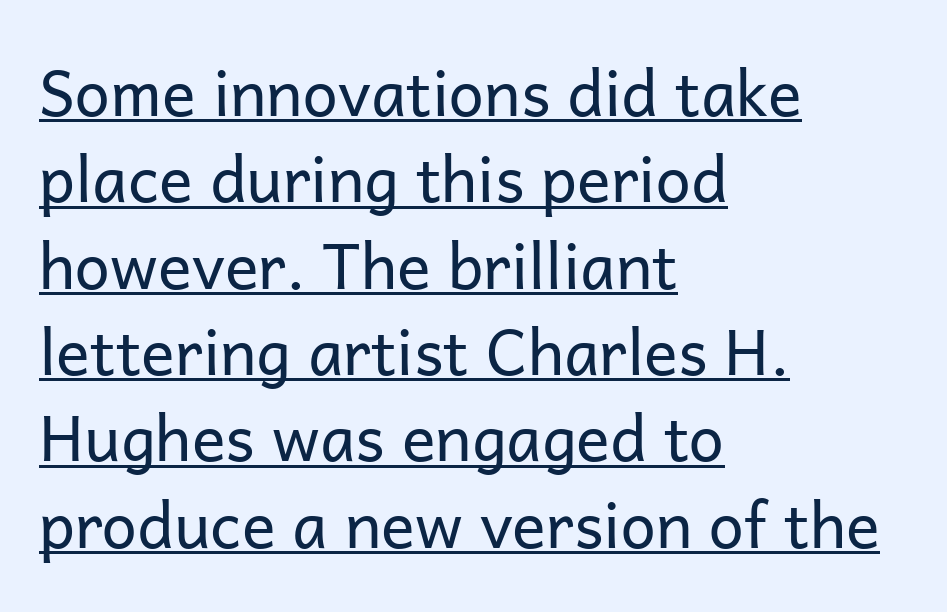
Q: Is the text bold? A: No.
Q: Is the text italic (slanted)? A: No, it is upright.
Q: Is the typeface a serif or a sans-serif typeface? A: Sans-serif.
Q: Is the text underlined? A: Yes.
Q: How is the paragraph aligned? A: Left-aligned.
Q: Is the spacing between letters normal or unusually wide? A: Normal.
Q: Is the spacing between lines tight, normal or loose? A: Normal.
Q: Width (condensed, normal, or wide)? A: Normal.
Q: Stroke contrast? A: Low.
Q: x-height? A: Medium.
Q: Monospaced? A: No.
